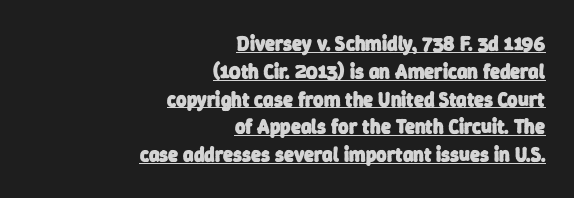
The image shows 20 px bold type; set right-aligned, normal line spacing (1.39x), normal letter spacing, underlined.
